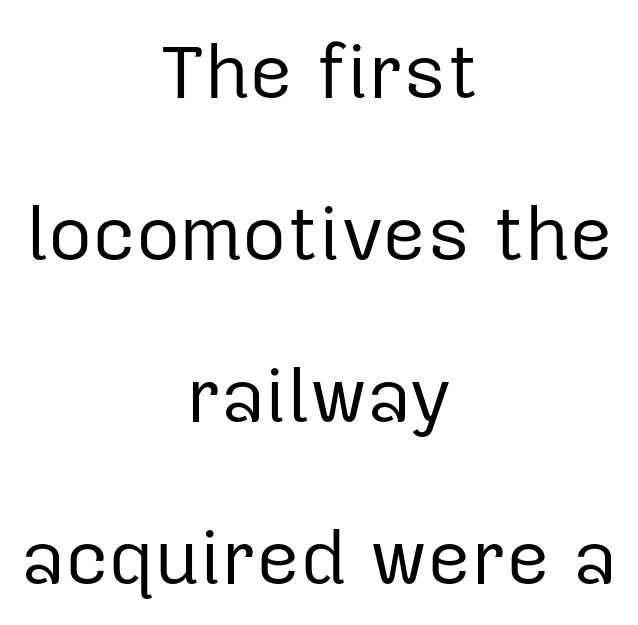
Q: Is the text bold? A: No.
Q: Is the text italic (slanted)? A: No, it is upright.
Q: Is the typeface a serif or a sans-serif typeface? A: Sans-serif.
Q: Is the text underlined? A: No.
Q: How is the paragraph aligned? A: Centered.
Q: Is the spacing between letters normal or unusually wide? A: Normal.
Q: Is the spacing between lines tight, normal or loose? A: Loose.
Q: Width (condensed, normal, or wide)? A: Normal.
Q: Stroke contrast? A: Low.
Q: x-height? A: Medium.
Q: Monospaced? A: No.
